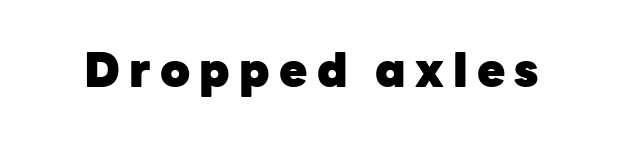
The area under the type is left untouched. What stands out about the letter spacing? Its width — letters are far apart. When letters stand straight like this, we call the style roman or upright. Note the varied advance widths — an 'i' is clearly narrower than an 'm'. Students, this is bold: see how much ink each stroke carries. I'd call this a sans setting — the letters go barefoot.
